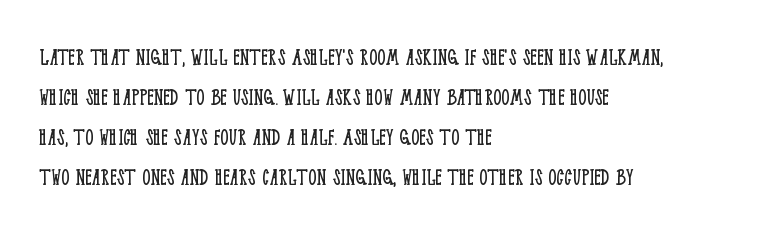
The image shows 26 px text type, upright; set left-aligned, normal line spacing (1.54x), normal letter spacing, not underlined.
